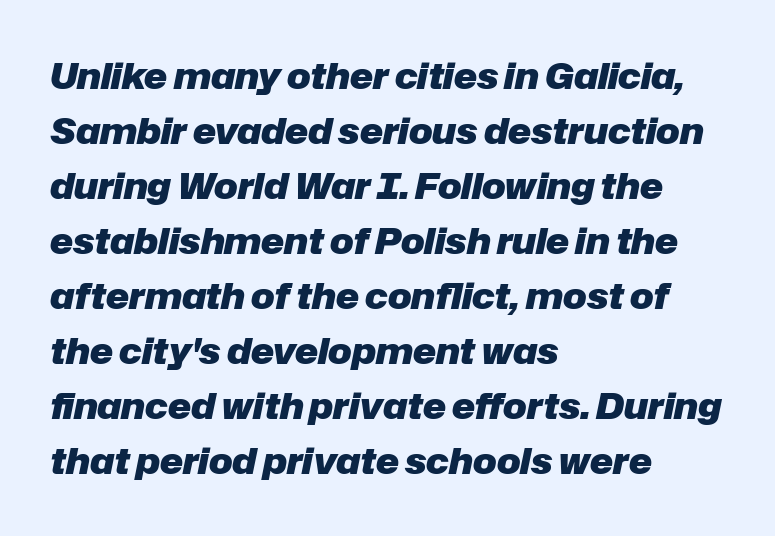
Q: Is the text bold? A: Yes.
Q: Is the text italic (slanted)? A: Yes, it leans right by about 12 degrees.
Q: Is the text underlined? A: No.
Q: How is the paragraph aligned? A: Left-aligned.
Q: Is the spacing between letters normal or unusually wide? A: Normal.
Q: Is the spacing between lines tight, normal or loose? A: Normal.
Q: Width (condensed, normal, or wide)? A: Normal.
Q: Stroke contrast? A: Low.
Q: x-height? A: Medium.
Q: Monospaced? A: No.
